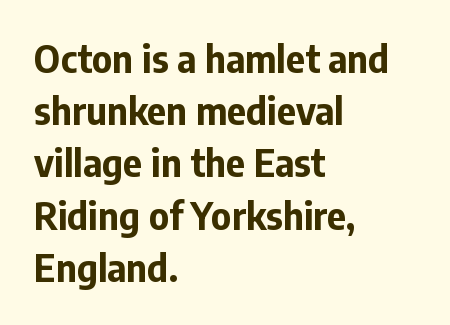
{"serif": "no", "italic": "no", "bold": "yes", "weight": "bold", "width": "normal", "stroke_contrast": "low", "x_height": "medium", "monospaced": "no", "underline": "no", "align": "left", "line_spacing": "normal", "line_spacing_ratio": 1.41, "letter_spacing": "normal", "letter_spacing_em": 0.0, "glyph_px": 37}
